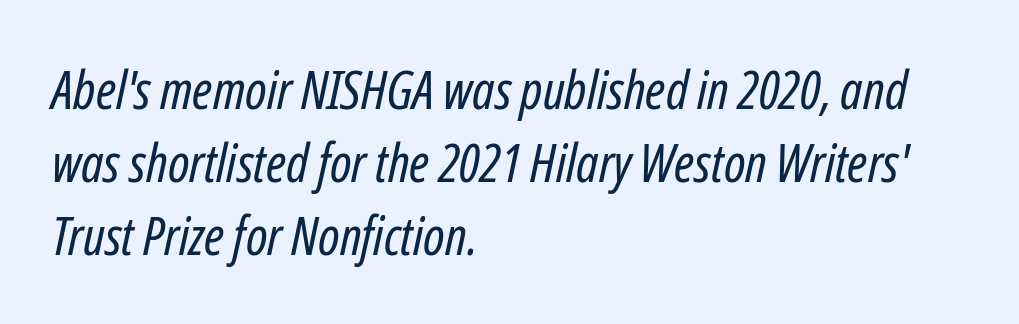
Q: Is the text bold? A: No.
Q: Is the text italic (slanted)? A: Yes, it leans right by about 12 degrees.
Q: Is the text underlined? A: No.
Q: How is the paragraph aligned? A: Left-aligned.
Q: Is the spacing between letters normal or unusually wide? A: Normal.
Q: Is the spacing between lines tight, normal or loose? A: Normal.
Q: Width (condensed, normal, or wide)? A: Condensed.
Q: Stroke contrast? A: Low.
Q: x-height? A: Medium.
Q: Monospaced? A: No.
